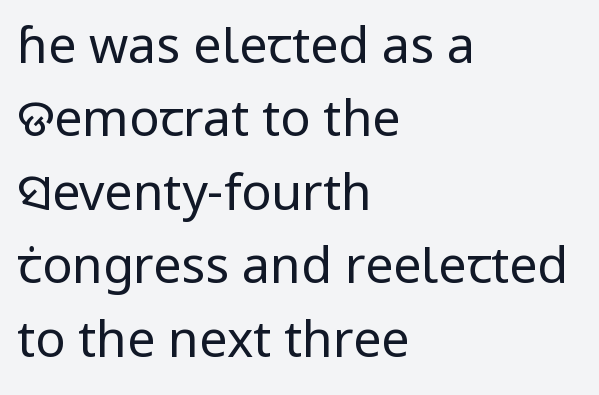
Each new line begins a customary step beneath the previous one. Glance below the letters and you will spot only blank space. This rendering leaves character spacing at its baseline value. This is the regular roman posture of the typeface.
